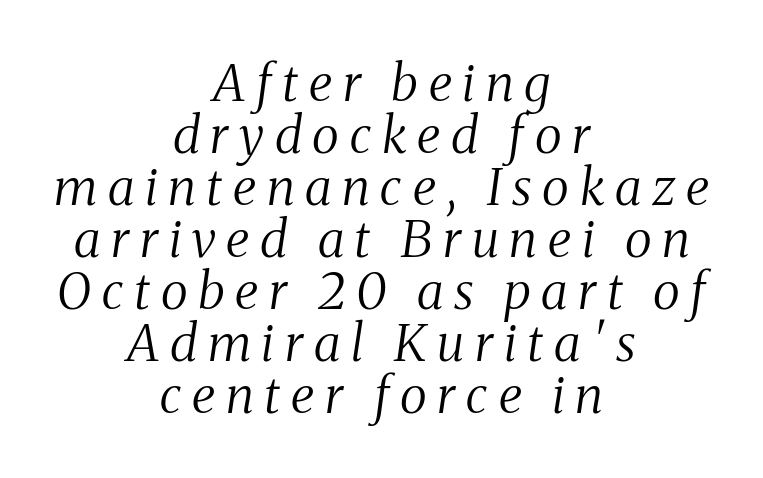
The image shows 51 px regular-weight, condensed serif type, italic (leaning right); set centered, tight line spacing (1.02x), unusually wide letter spacing (+0.21 em), not underlined; medium stroke contrast and a medium x-height.
